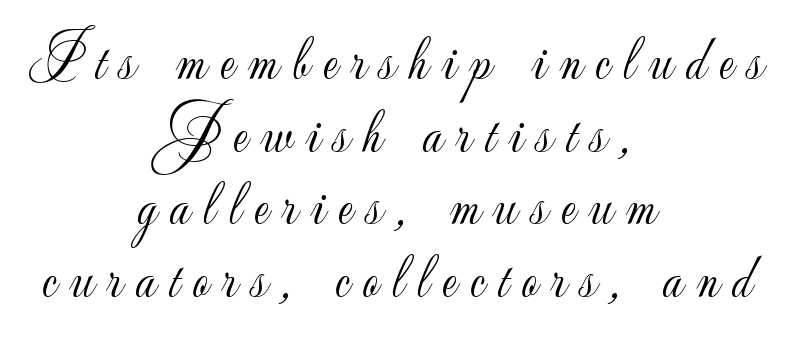
The image shows 62 px light sans-serif type; set centered, line spacing 1.17x, unusually wide letter spacing (+0.22 em), not underlined; low stroke contrast and a small x-height.
